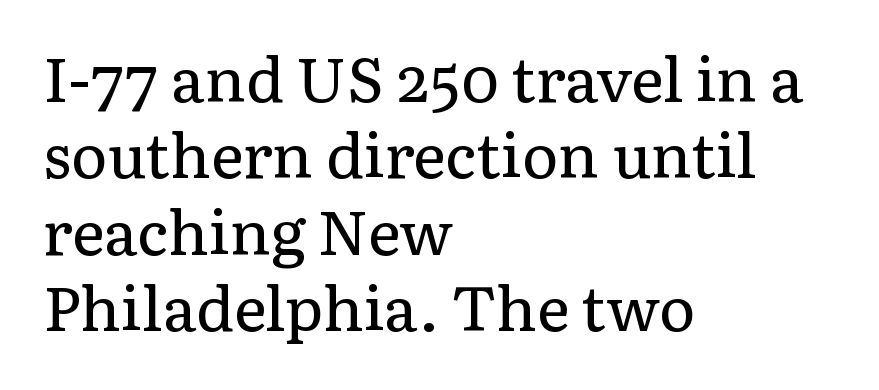
Looks like regular typesetting: each glyph gets only the width it needs. Which margin do the lines hug? The left one — the right edge is uneven. The lettering holds an erect, upright posture throughout. The glyphs are unaccompanied by any horizontal stroke below them. Standard letterfit; no display-style spreading of the glyphs. The strokes carry an ordinary text weight at most.
